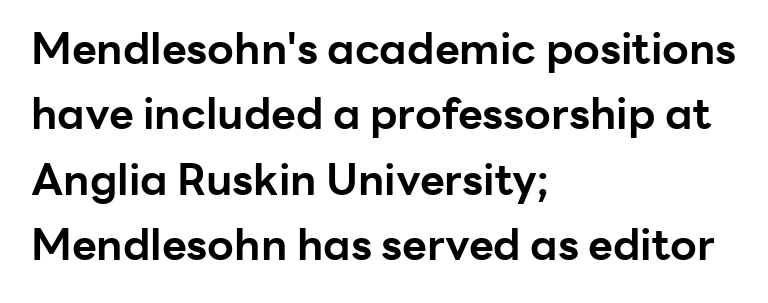
The image shows 43 px bold sans-serif type, upright; set left-aligned, normal line spacing (1.52x), normal letter spacing, not underlined; low stroke contrast and a medium x-height.
